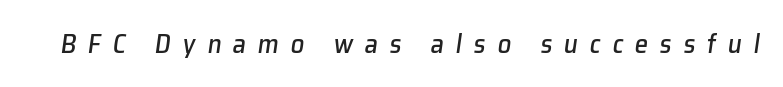
If you drew a line through each stem, it would be angled. Between one letter and the next there's a generous, obvious gap. Descender tails drop into unmarked territory.
